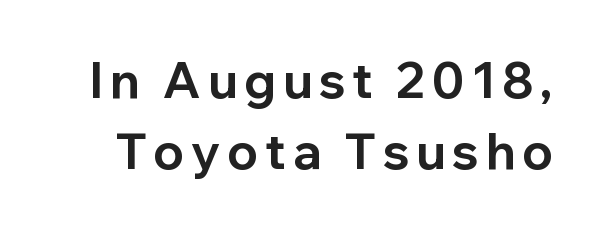
Q: Is the text bold? A: Yes.
Q: Is the text italic (slanted)? A: No, it is upright.
Q: Is the typeface a serif or a sans-serif typeface? A: Sans-serif.
Q: Is the text underlined? A: No.
Q: Is the spacing between lines tight, normal or loose? A: Normal.
Q: Width (condensed, normal, or wide)? A: Normal.
Q: Stroke contrast? A: Low.
Q: x-height? A: Medium.
Q: Monospaced? A: No.
